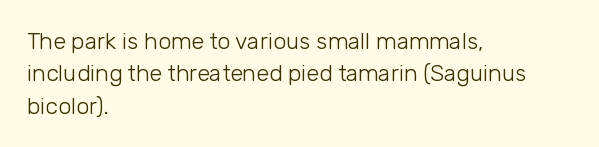
Q: Is the text bold? A: No.
Q: Is the text italic (slanted)? A: No, it is upright.
Q: Is the text underlined? A: No.
Q: How is the paragraph aligned? A: Left-aligned.
Q: Is the spacing between letters normal or unusually wide? A: Normal.
Q: Is the spacing between lines tight, normal or loose? A: Normal.
